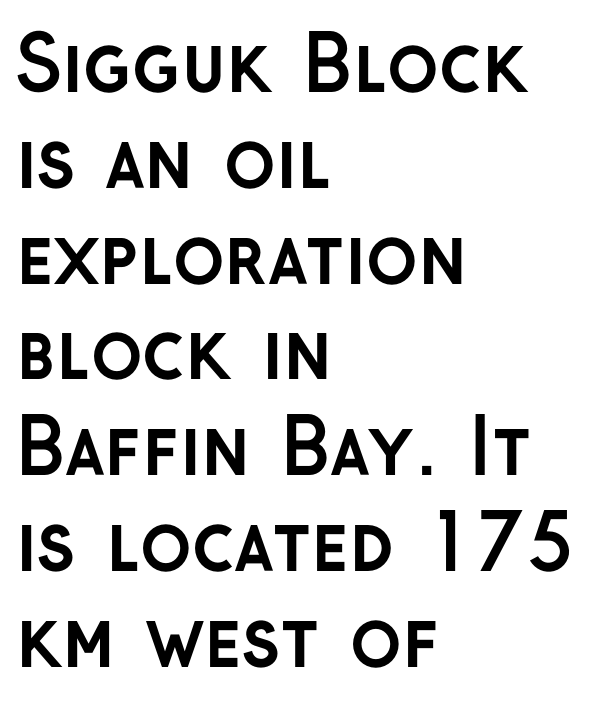
Q: Is the text bold? A: Yes.
Q: Is the text italic (slanted)? A: No, it is upright.
Q: Is the typeface a serif or a sans-serif typeface? A: Sans-serif.
Q: Is the text underlined? A: No.
Q: How is the paragraph aligned? A: Left-aligned.
Q: Is the spacing between letters normal or unusually wide? A: Normal.
Q: Is the spacing between lines tight, normal or loose? A: Normal.
Q: Width (condensed, normal, or wide)? A: Normal.
Q: Stroke contrast? A: Low.
Q: x-height? A: Medium.
Q: Monospaced? A: No.
